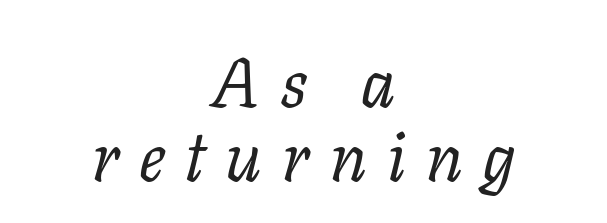
Q: Is the text bold? A: No.
Q: Is the text italic (slanted)? A: Yes, it leans right by about 11 degrees.
Q: Is the typeface a serif or a sans-serif typeface? A: Serif.
Q: Is the text underlined? A: No.
Q: How is the paragraph aligned? A: Centered.
Q: Is the spacing between letters normal or unusually wide? A: Unusually wide.
Q: Is the spacing between lines tight, normal or loose? A: Tight.
Q: Width (condensed, normal, or wide)? A: Normal.
Q: Stroke contrast? A: Low.
Q: x-height? A: Medium.
Q: Monospaced? A: No.
